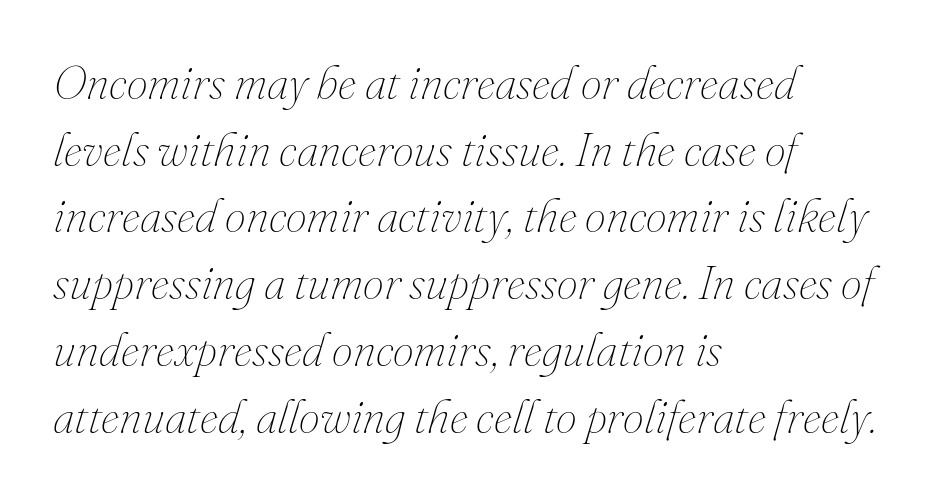
The image shows 47 px thin type, italic (leaning right); set left-aligned, normal line spacing (1.42x), normal letter spacing, not underlined; medium stroke contrast and a small x-height.
